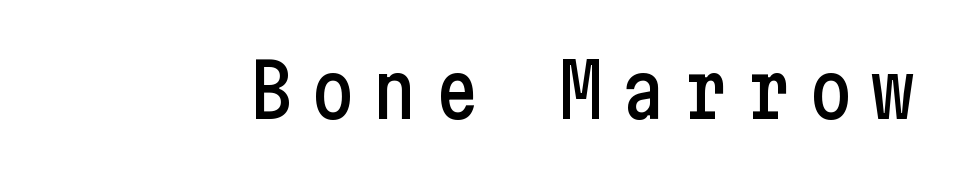
Descenders are the only things crossing below the line. Designer's note — italics off, roman on. The glyphs in this specimen are sans serif. Caption: expanded tracking, letters set apart.
